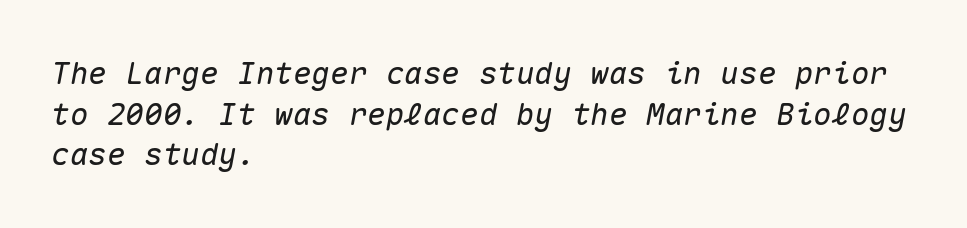
Beneath every word, the page is bare. A typesetter would call this monospace, since all characters share one set width. Reading down the column, the eye jumps a familiar distance to each next line. Nobody touched the tracking dial on this one. Every row of glyphs begins at an identical x-position on the left.
